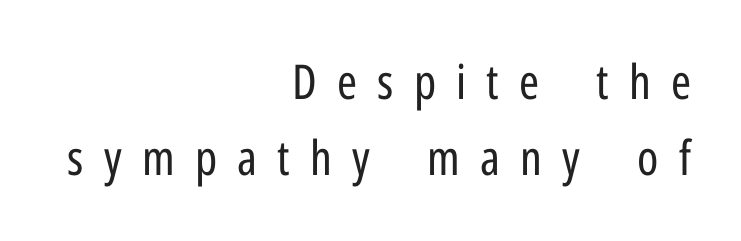
The image shows 48 px regular-weight, condensed sans-serif type, upright; set right-aligned, normal line spacing (1.59x), unusually wide letter spacing (+0.42 em), not underlined; low stroke contrast and a medium x-height.
